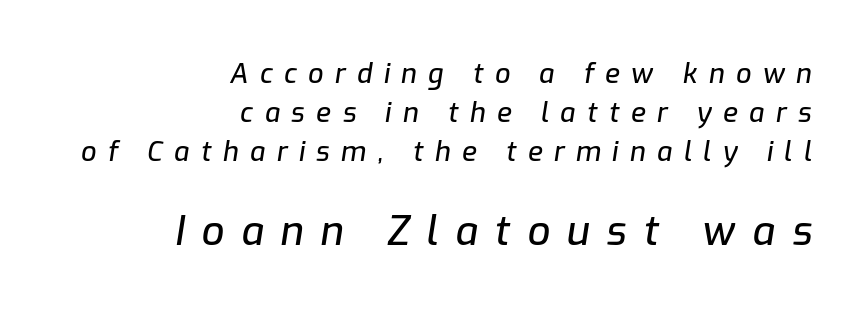
Q: Is the text italic (slanted)? A: Yes, it leans right by about 9 degrees.
Q: Is the text underlined? A: No.
Q: How is the paragraph aligned? A: Right-aligned.
Q: Is the spacing between letters normal or unusually wide? A: Unusually wide.
Q: Is the spacing between lines tight, normal or loose? A: Normal.
Q: Which block of text is set in a larger size, the first (top) or the second (bottom)? A: The second (bottom) one.
Q: Width (condensed, normal, or wide)? A: Normal.
Q: Stroke contrast? A: Low.
Q: x-height? A: Medium.
Q: Monospaced? A: No.
